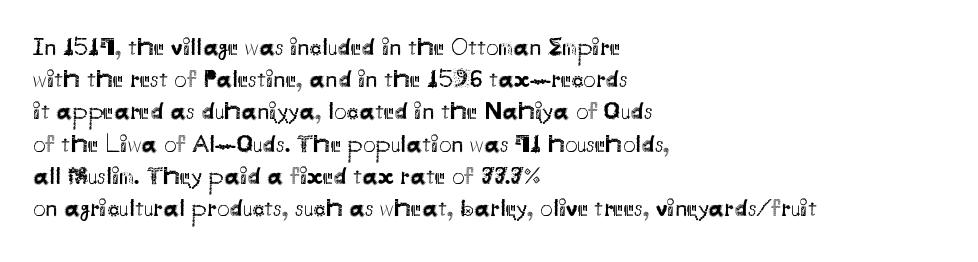
The image shows 25 px text type, upright; set left-aligned, normal line spacing (1.29x), normal letter spacing, not underlined.
